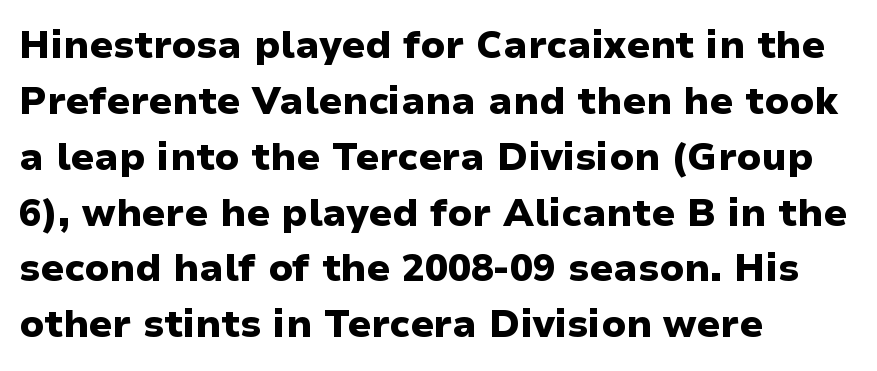
{"serif": "no", "italic": "no", "bold": "yes", "weight": "heavy", "width": "normal", "stroke_contrast": "low", "x_height": "medium", "monospaced": "no", "underline": "no", "align": "left", "line_spacing": "normal", "line_spacing_ratio": 1.47, "letter_spacing": "normal", "letter_spacing_em": 0.0, "glyph_px": 38}
